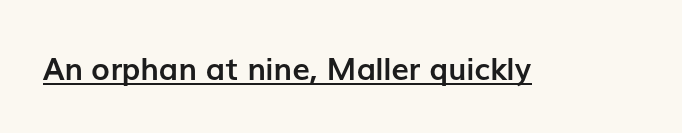
{"serif": "no", "italic": "no", "bold": "yes", "weight": "semibold", "width": "normal", "stroke_contrast": "low", "x_height": "medium", "monospaced": "no", "underline": "yes", "letter_spacing": "normal", "letter_spacing_em": 0.0, "glyph_px": 31}
